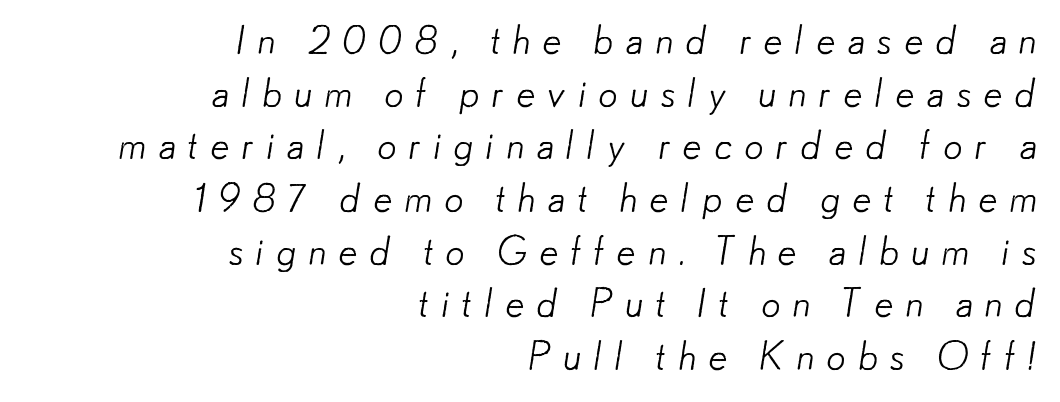
The image shows 39 px light sans-serif type; set right-aligned, normal line spacing (1.35x), unusually wide letter spacing (+0.29 em), not underlined; low stroke contrast and a small x-height.
